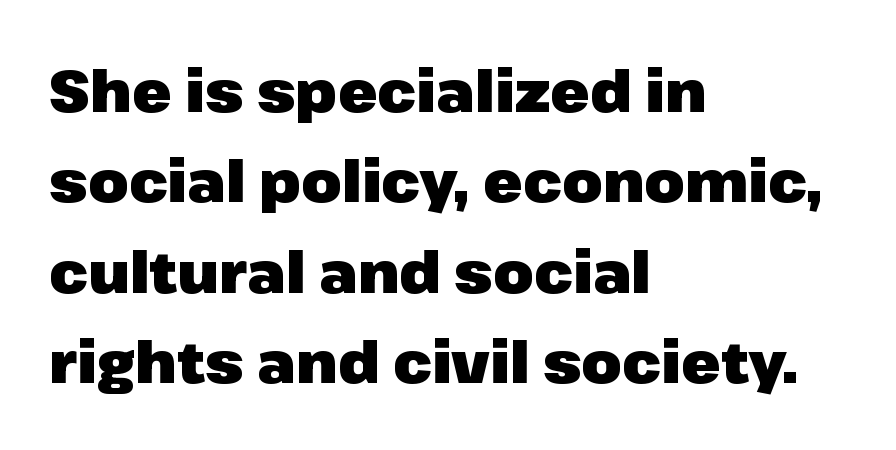
The image shows 58 px heavy sans-serif type, upright; set left-aligned, normal line spacing (1.56x), normal letter spacing, not underlined; low stroke contrast and a medium x-height.
